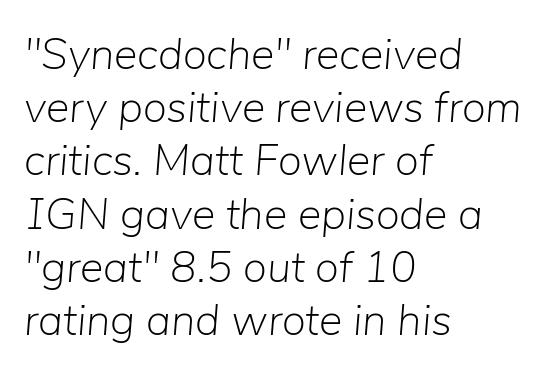
{"italic": "yes", "lean": "right", "slant_degrees": 5, "bold": "no", "weight": "light", "width": "normal", "stroke_contrast": "low", "x_height": "medium", "monospaced": "no", "underline": "no", "align": "left", "line_spacing_ratio": 1.21, "letter_spacing": "normal", "letter_spacing_em": 0.0, "glyph_px": 44}
